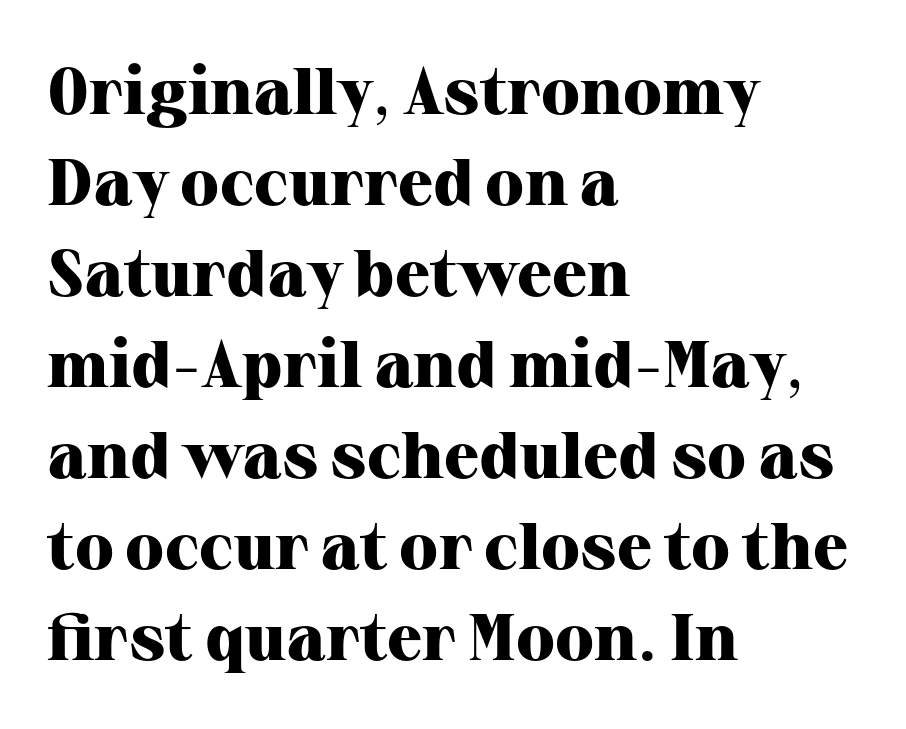
The image shows 65 px heavy serif type, upright; set left-aligned, normal line spacing (1.4x), normal letter spacing, not underlined; high stroke contrast and a medium x-height.
